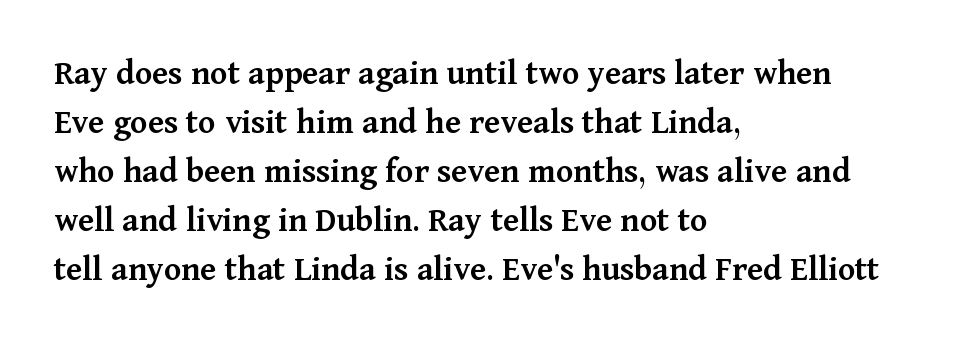
A classic flush-left, rag-right setting is used for this passage. The area under the type is left untouched. The face used here is proportionally spaced, like ordinary book or web type. The letters stand upright; this is a roman face. To sum up the face: it has serifs. Bold? Not quite — semibold, heavier than regular but stopping short.
